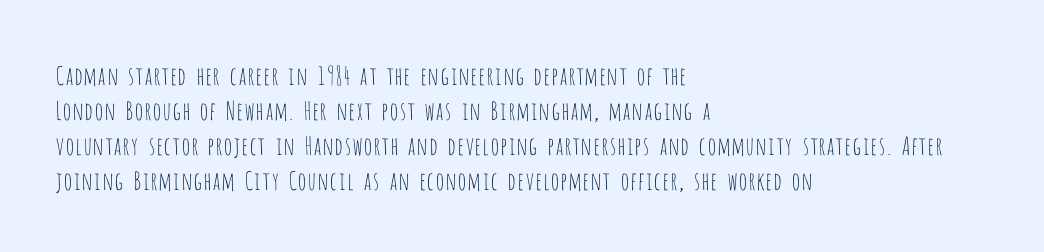
Q: Is the text bold? A: No.
Q: Is the text italic (slanted)? A: No, it is upright.
Q: Is the text underlined? A: No.
Q: How is the paragraph aligned? A: Left-aligned.
Q: Is the spacing between letters normal or unusually wide? A: Normal.
Q: Is the spacing between lines tight, normal or loose? A: Normal.
